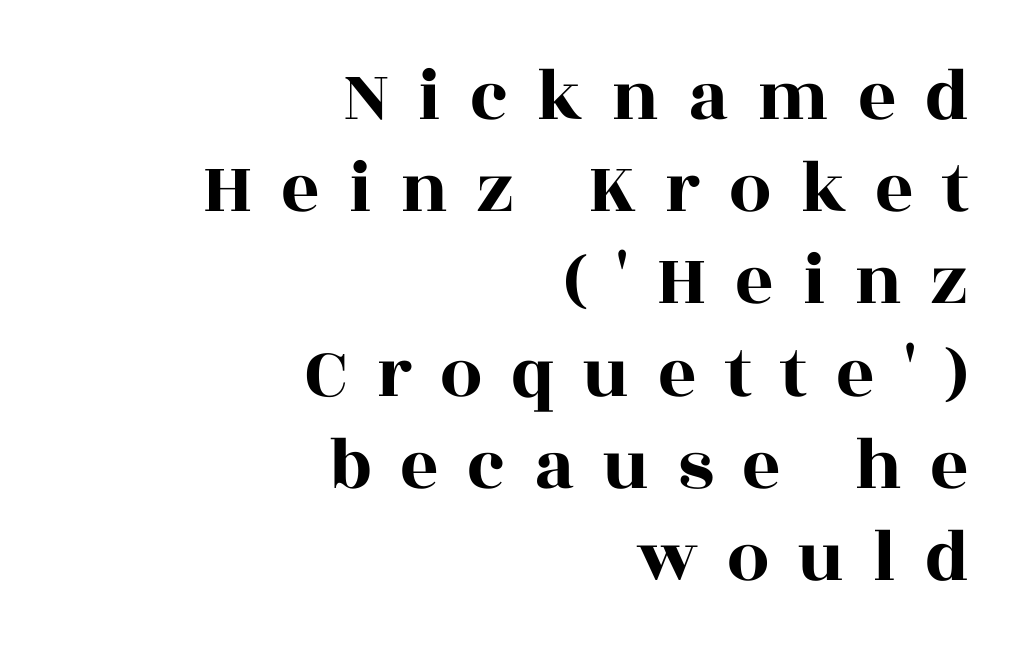
{"serif": "yes", "italic": "no", "width": "wide", "x_height": "large", "monospaced": "no", "underline": "no", "align": "right", "line_spacing_ratio": 1.23, "letter_spacing": "wide", "letter_spacing_em": 0.38, "glyph_px": 75}
